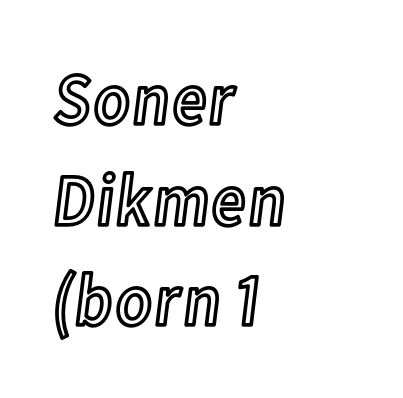
Q: Is the text italic (slanted)? A: Yes.
Q: Is the text underlined? A: No.
Q: How is the paragraph aligned? A: Left-aligned.
Q: Is the spacing between letters normal or unusually wide? A: Normal.
Q: Is the spacing between lines tight, normal or loose? A: Normal.
Q: Width (condensed, normal, or wide)? A: Condensed.
Q: x-height? A: Medium.
Q: Monospaced? A: No.
